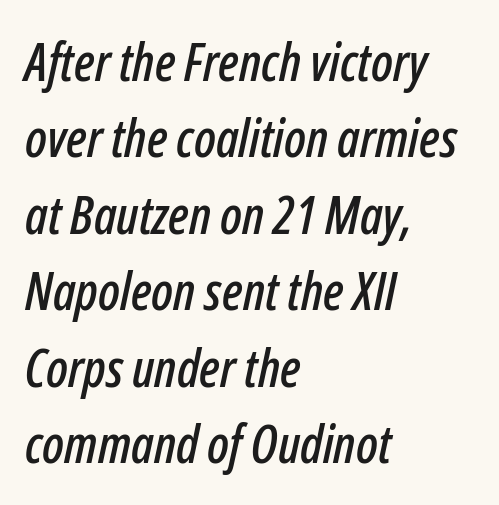
The image shows 52 px condensed type, italic (leaning right); set left-aligned, normal line spacing (1.47x), normal letter spacing, not underlined; low stroke contrast and a medium x-height.
